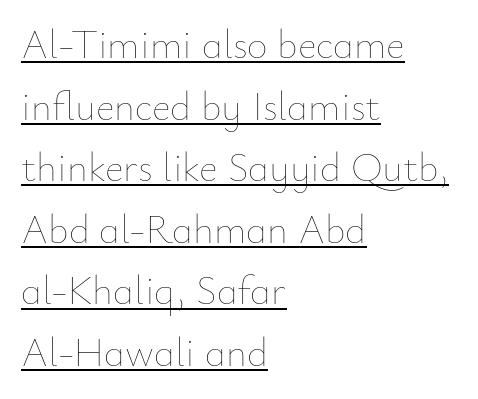
Q: Is the text bold? A: No.
Q: Is the text italic (slanted)? A: No, it is upright.
Q: Is the text underlined? A: Yes.
Q: How is the paragraph aligned? A: Left-aligned.
Q: Is the spacing between letters normal or unusually wide? A: Normal.
Q: Is the spacing between lines tight, normal or loose? A: Normal.
Q: Width (condensed, normal, or wide)? A: Normal.
Q: Stroke contrast? A: Low.
Q: x-height? A: Small.
Q: Monospaced? A: No.
